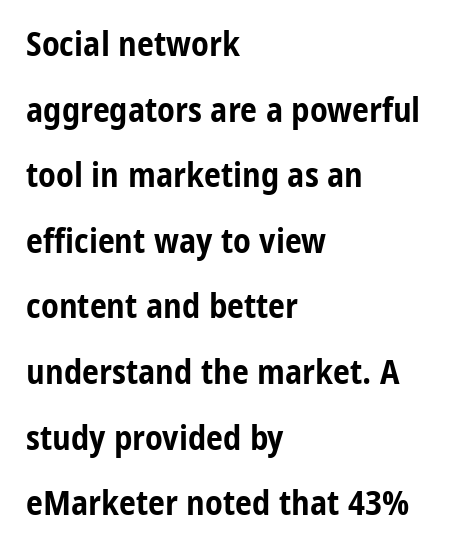
Check the space under the baseline: it is left empty. This rendering uses left alignment, leaving the right contour irregular. A typesetter would label this face a sans. Rendered with straight, roman letterforms. Character widths vary here, with narrow letters taking less room than wide ones.
